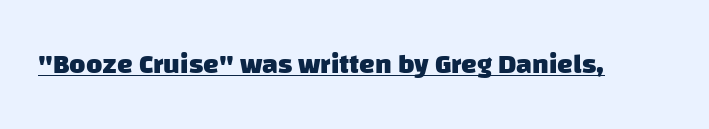
Q: Is the text bold? A: Yes.
Q: Is the typeface a serif or a sans-serif typeface? A: Sans-serif.
Q: Is the text underlined? A: Yes.
Q: Is the spacing between letters normal or unusually wide? A: Normal.
Q: Width (condensed, normal, or wide)? A: Normal.
Q: Stroke contrast? A: Low.
Q: x-height? A: Large.
Q: Monospaced? A: No.
